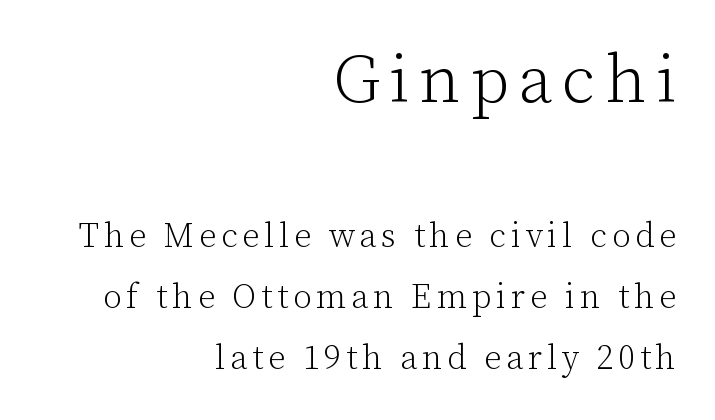
Q: Is the text bold? A: No.
Q: Is the text italic (slanted)? A: No, it is upright.
Q: Is the typeface a serif or a sans-serif typeface? A: Serif.
Q: Is the text underlined? A: No.
Q: How is the paragraph aligned? A: Right-aligned.
Q: Which block of text is set in a larger size, the first (top) or the second (bottom)? A: The first (top) one.
Q: Width (condensed, normal, or wide)? A: Normal.
Q: Stroke contrast? A: Low.
Q: x-height? A: Medium.
Q: Monospaced? A: No.
